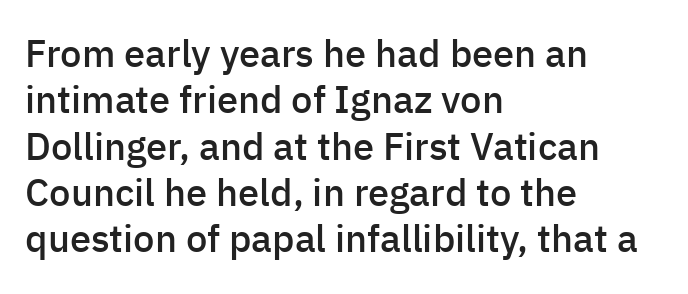
Q: Is the text bold? A: Semi-bold.
Q: Is the text italic (slanted)? A: No, it is upright.
Q: Is the typeface a serif or a sans-serif typeface? A: Sans-serif.
Q: Is the text underlined? A: No.
Q: How is the paragraph aligned? A: Left-aligned.
Q: Is the spacing between letters normal or unusually wide? A: Normal.
Q: Width (condensed, normal, or wide)? A: Normal.
Q: Stroke contrast? A: Low.
Q: x-height? A: Medium.
Q: Monospaced? A: No.
